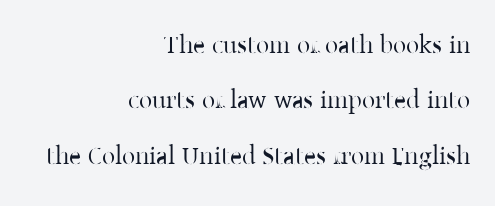
{"italic": "no", "underline": "no", "align": "right", "line_spacing": "loose", "line_spacing_ratio": 2.13, "letter_spacing": "normal", "letter_spacing_em": 0.0, "glyph_px": 26}
